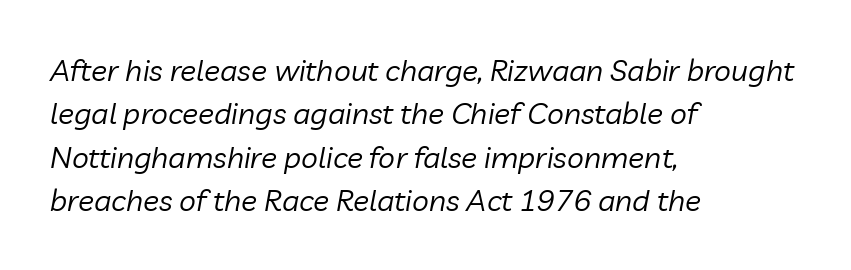
Q: Is the text bold? A: No.
Q: Is the text italic (slanted)? A: Yes, it leans right by about 10 degrees.
Q: Is the text underlined? A: No.
Q: How is the paragraph aligned? A: Left-aligned.
Q: Is the spacing between letters normal or unusually wide? A: Normal.
Q: Is the spacing between lines tight, normal or loose? A: Normal.
Q: Width (condensed, normal, or wide)? A: Normal.
Q: Stroke contrast? A: Low.
Q: x-height? A: Medium.
Q: Monospaced? A: No.
